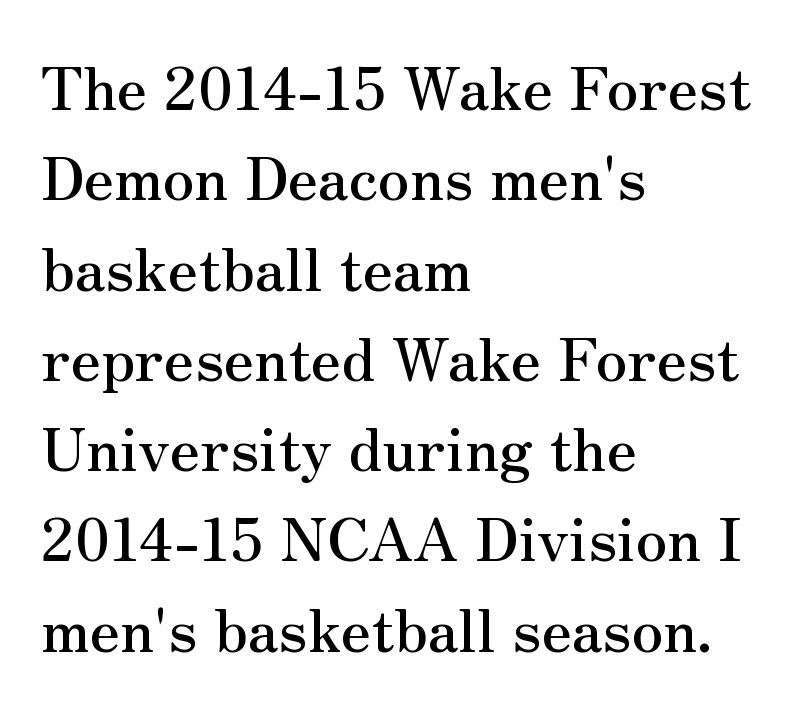
{"serif": "yes", "italic": "no", "width": "normal", "stroke_contrast": "medium", "x_height": "small", "monospaced": "no", "underline": "no", "align": "left", "line_spacing": "normal", "line_spacing_ratio": 1.53, "letter_spacing": "normal", "letter_spacing_em": 0.0, "glyph_px": 59}
